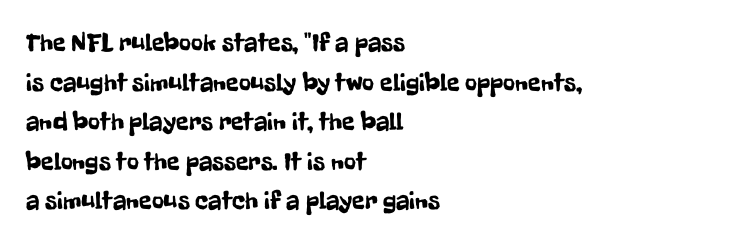
Interline gaps are of average width in this sample. The type sits square on the baseline with zero lean. Just letters on the line, the space beneath them empty. Students, note that the glyphs here touch the page at normal intervals. The rendering anchors every line to the left-hand side.
